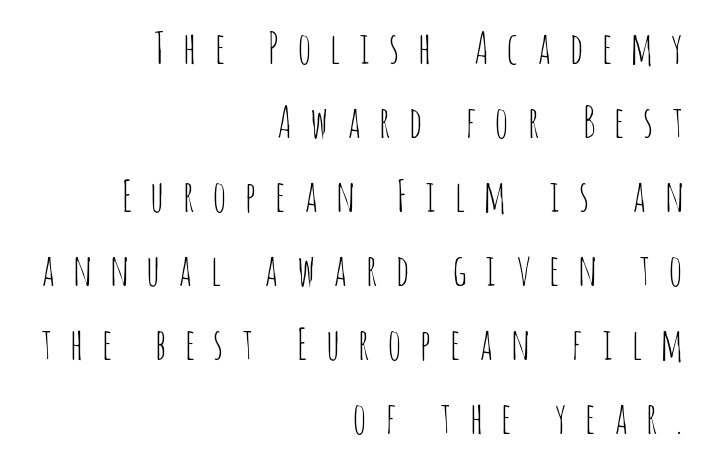
Q: Is the text bold? A: No.
Q: Is the text italic (slanted)? A: No, it is upright.
Q: Is the typeface a serif or a sans-serif typeface? A: Sans-serif.
Q: Is the text underlined? A: No.
Q: How is the paragraph aligned? A: Right-aligned.
Q: Is the spacing between letters normal or unusually wide? A: Unusually wide.
Q: Width (condensed, normal, or wide)? A: Condensed.
Q: Stroke contrast? A: Low.
Q: x-height? A: Large.
Q: Monospaced? A: No.
